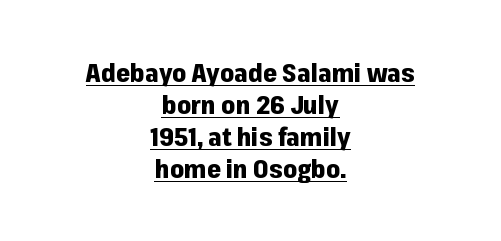
A typographer would call this underscored text. This is roman type, the default non-slanted kind. Tracking value appears to be zero — textbook default spacing. Its strokes are broad and dark, the hallmark of bold type. Notice how the passage keeps no hard edge, just a central spine.
